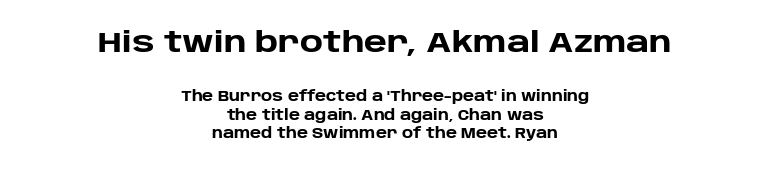
The image shows 29 px heavy sans-serif type, upright; set centered, normal line spacing (1.32x), normal letter spacing, not underlined; the first (top) block is 2.07x larger; low stroke contrast and a large x-height.
